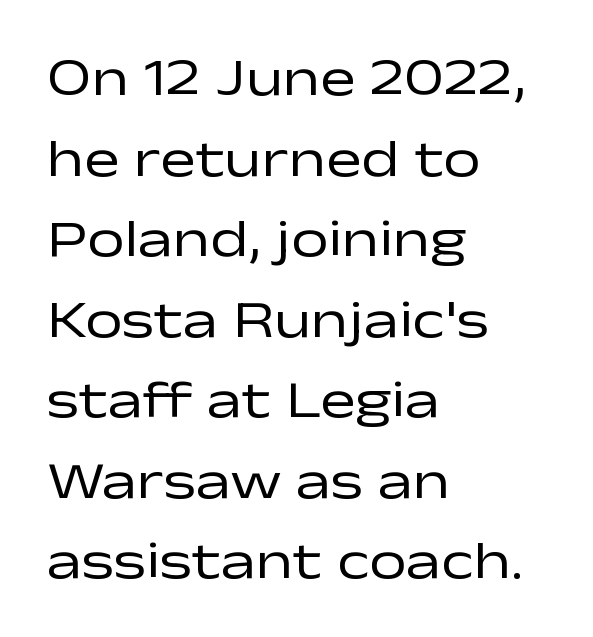
Caption: standard tracking, unaltered. Stems here are at most as thick as an everyday book face. Does the type have serifs? No, each stem ends abruptly. The font's upright variant was chosen for this text.
